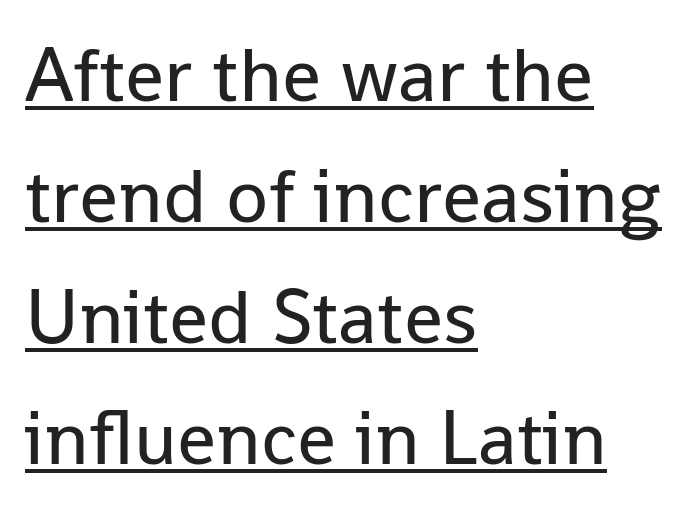
Upright lettering throughout. Is this a fixed-width face? No — the glyphs have proportional, varying widths. Quick note: underline on. Leading: standard.
